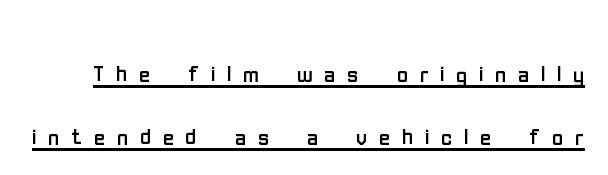
A rule runs beneath these lines of type. Someone cranked the tracking dial way up on this one. If you measured baseline to baseline, you'd find a long distance. Weight: not bold — regular or lighter. These lines are rendered in a variable-pitch font.
